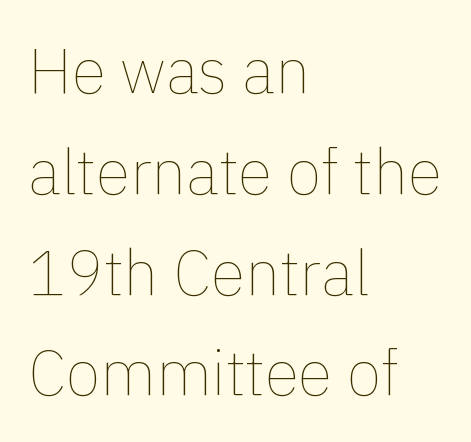
{"italic": "no", "bold": "no", "weight": "thin", "width": "normal", "x_height": "medium", "monospaced": "no", "underline": "no", "align": "left", "line_spacing": "normal", "line_spacing_ratio": 1.6, "letter_spacing": "normal", "letter_spacing_em": 0.0, "glyph_px": 63}
